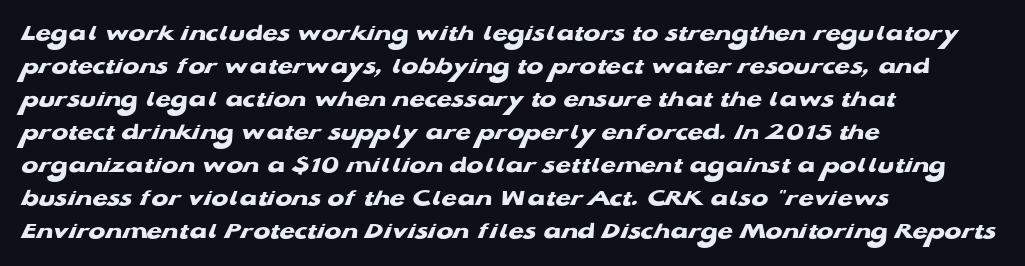
The image shows 25 px bold type; set left-aligned, normal line spacing (1.32x), normal letter spacing, not underlined.
